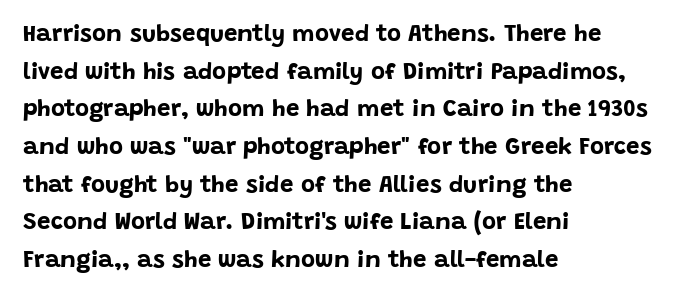
The image shows 24 px bold type, upright; set left-aligned, normal line spacing (1.57x), normal letter spacing, not underlined.
